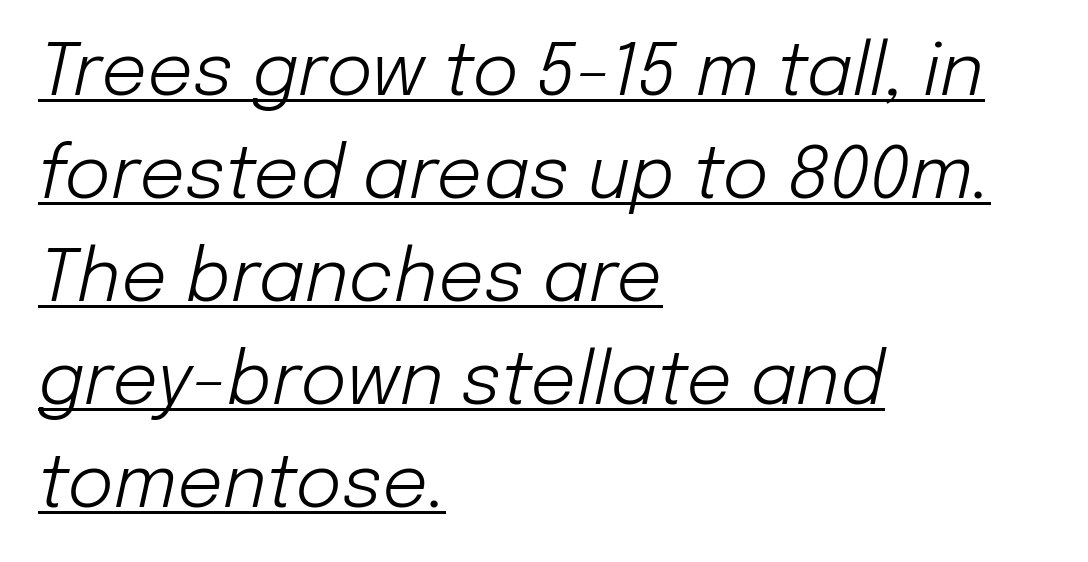
{"italic": "yes", "lean": "right", "slant_degrees": 12, "bold": "no", "weight": "light", "width": "normal", "stroke_contrast": "low", "x_height": "medium", "monospaced": "no", "underline": "yes", "align": "left", "line_spacing": "normal", "line_spacing_ratio": 1.43, "letter_spacing": "normal", "letter_spacing_em": 0.0, "glyph_px": 72}
